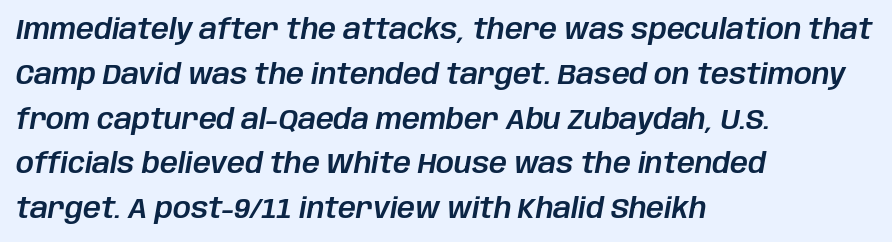
Q: Is the text italic (slanted)? A: Yes, it leans right by about 10 degrees.
Q: Is the text underlined? A: No.
Q: How is the paragraph aligned? A: Left-aligned.
Q: Is the spacing between letters normal or unusually wide? A: Normal.
Q: Is the spacing between lines tight, normal or loose? A: Normal.
Q: Width (condensed, normal, or wide)? A: Normal.
Q: Stroke contrast? A: Low.
Q: x-height? A: Large.
Q: Monospaced? A: No.
